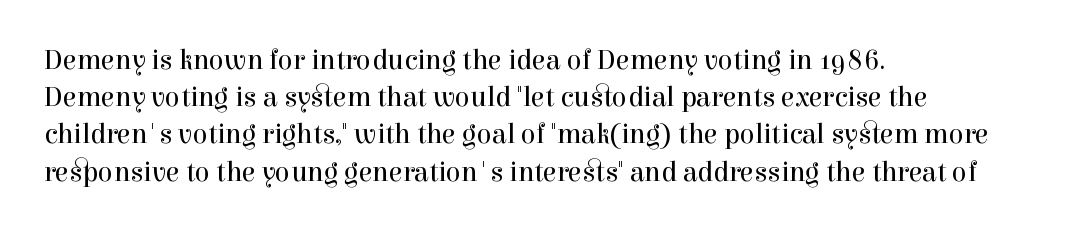
{"serif": "yes", "italic": "no", "bold": "no", "weight": "regular", "width": "normal", "x_height": "medium", "monospaced": "no", "underline": "no", "align": "left", "line_spacing": "normal", "line_spacing_ratio": 1.33, "letter_spacing": "normal", "letter_spacing_em": 0.0, "glyph_px": 28}
